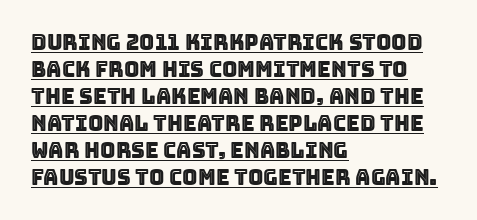
Has an underline been added? It has. If you measured baseline to baseline, you'd find a middling distance. A student would call this left alignment; a typographer would say flush left, rag right. The letters stand straight up with perfectly vertical stems. Honestly, the letter spacing is just normal — you wouldn't notice it.
